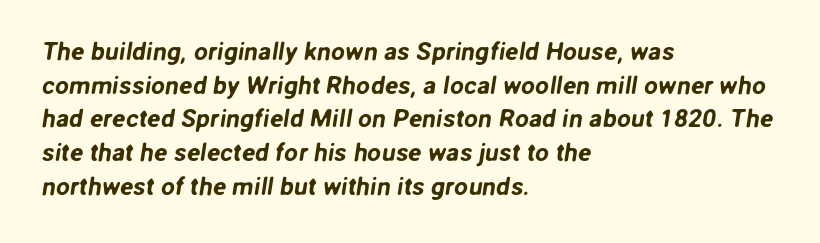
Q: Is the text underlined? A: No.
Q: How is the paragraph aligned? A: Left-aligned.
Q: Is the spacing between letters normal or unusually wide? A: Normal.
Q: Is the spacing between lines tight, normal or loose? A: Normal.
